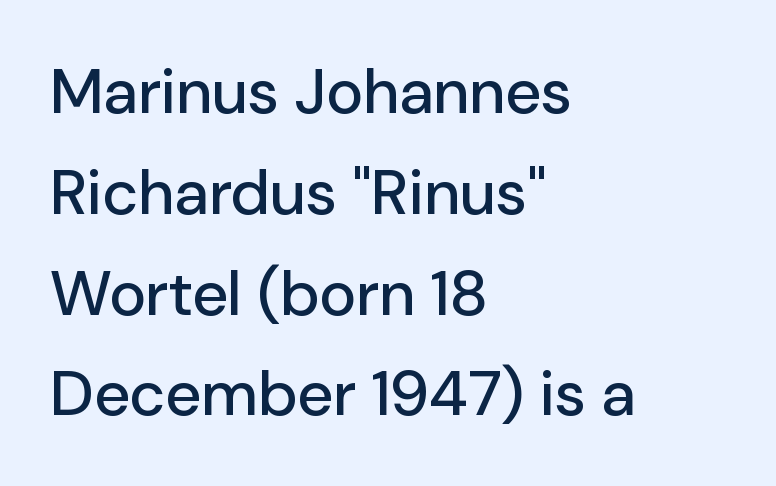
The image shows 63 px sans-serif type, upright; set left-aligned, normal line spacing (1.6x), normal letter spacing, not underlined; low stroke contrast and a medium x-height.
